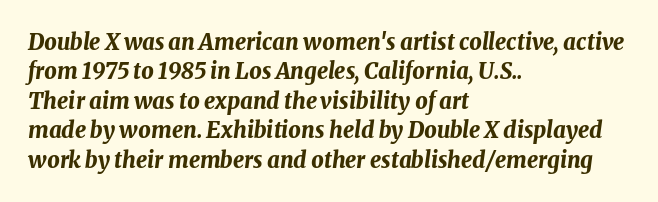
The image shows 22 px bold type, italic (leaning right); set left-aligned, normal line spacing (1.34x), normal letter spacing, not underlined.
